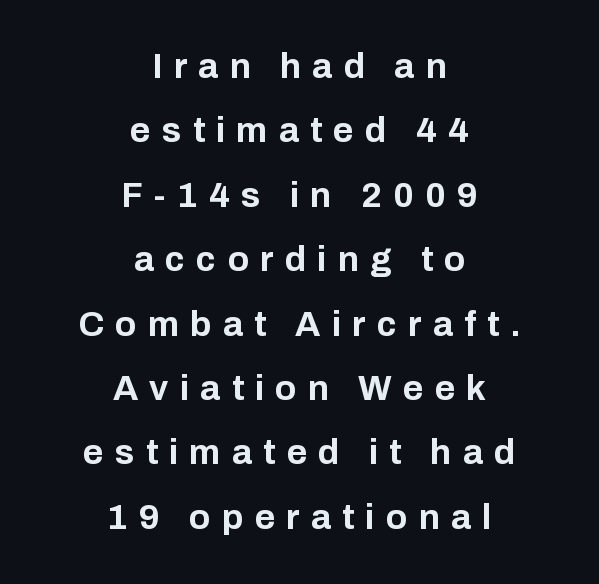
Q: Is the text bold? A: Yes.
Q: Is the text italic (slanted)? A: No, it is upright.
Q: Is the typeface a serif or a sans-serif typeface? A: Sans-serif.
Q: Is the text underlined? A: No.
Q: How is the paragraph aligned? A: Centered.
Q: Is the spacing between letters normal or unusually wide? A: Unusually wide.
Q: Width (condensed, normal, or wide)? A: Normal.
Q: Stroke contrast? A: Low.
Q: x-height? A: Medium.
Q: Monospaced? A: No.
